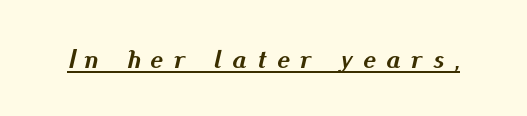
Notice how a bar underscores the lettering throughout. Words appear elongated and porous because spacing is wide. It's the slanting kind of type. Does the weight exceed regular? Yes, all the way to bold.
